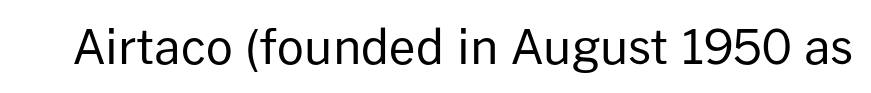
Q: Is the text bold? A: No.
Q: Is the text italic (slanted)? A: No, it is upright.
Q: Is the typeface a serif or a sans-serif typeface? A: Sans-serif.
Q: Is the text underlined? A: No.
Q: Is the spacing between letters normal or unusually wide? A: Normal.
Q: Width (condensed, normal, or wide)? A: Normal.
Q: Stroke contrast? A: Low.
Q: x-height? A: Medium.
Q: Monospaced? A: No.
